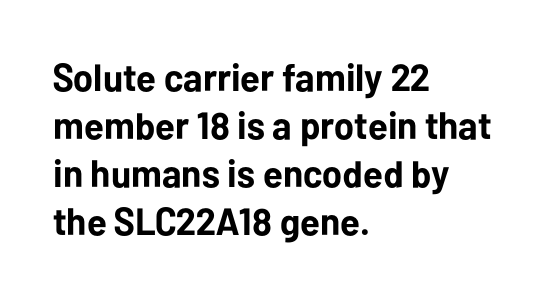
Q: Is the text bold? A: Yes.
Q: Is the text italic (slanted)? A: No, it is upright.
Q: Is the typeface a serif or a sans-serif typeface? A: Sans-serif.
Q: Is the text underlined? A: No.
Q: How is the paragraph aligned? A: Left-aligned.
Q: Is the spacing between letters normal or unusually wide? A: Normal.
Q: Is the spacing between lines tight, normal or loose? A: Normal.
Q: Width (condensed, normal, or wide)? A: Normal.
Q: Stroke contrast? A: Low.
Q: x-height? A: Medium.
Q: Monospaced? A: No.
